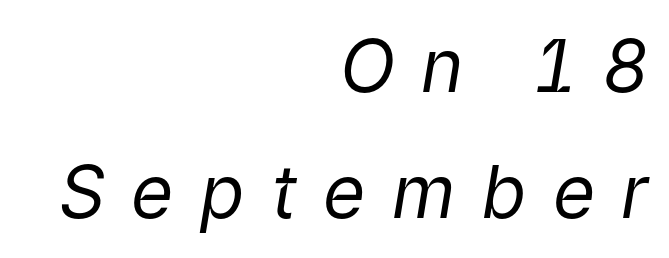
Q: Is the text bold? A: No.
Q: Is the text italic (slanted)? A: Yes, it leans right by about 9 degrees.
Q: Is the text underlined? A: No.
Q: How is the paragraph aligned? A: Right-aligned.
Q: Is the spacing between letters normal or unusually wide? A: Unusually wide.
Q: Width (condensed, normal, or wide)? A: Normal.
Q: Stroke contrast? A: Low.
Q: x-height? A: Medium.
Q: Monospaced? A: No.
